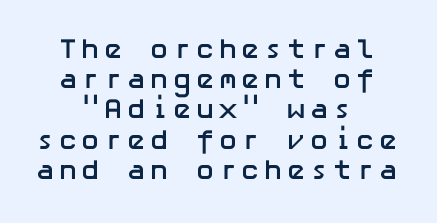
The image shows 28 px semibold sans-serif type, upright; set centered, tight line spacing (1.08x), not underlined; low stroke contrast and a medium x-height.
